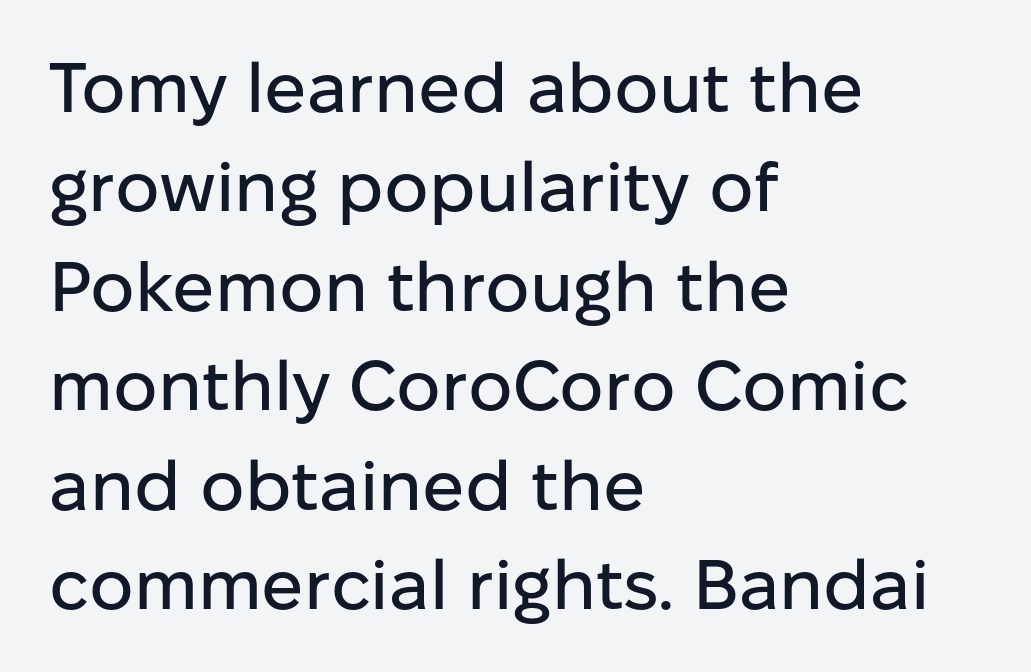
{"serif": "no", "italic": "no", "width": "normal", "stroke_contrast": "low", "x_height": "medium", "monospaced": "no", "underline": "no", "align": "left", "line_spacing": "normal", "line_spacing_ratio": 1.42, "letter_spacing": "normal", "letter_spacing_em": 0.0, "glyph_px": 70}
